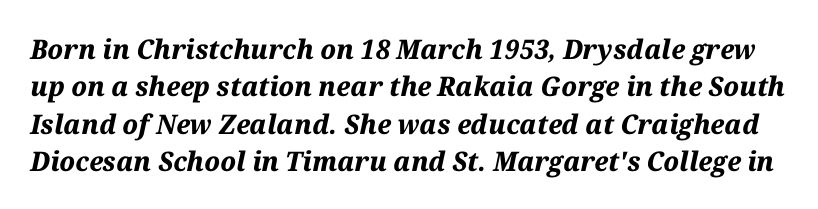
{"italic": "yes", "lean": "right", "slant_degrees": 12, "bold": "yes", "underline": "no", "line_spacing": "normal", "line_spacing_ratio": 1.38, "letter_spacing": "normal", "letter_spacing_em": 0.0, "glyph_px": 27}
